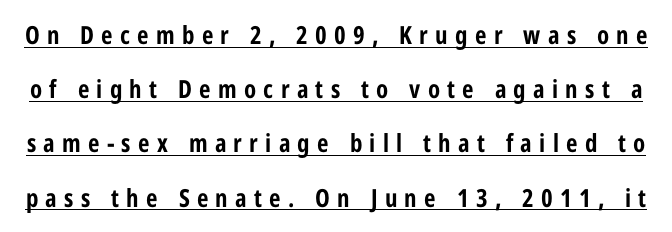
The image shows 25 px bold type, upright; set loose line spacing (2.17x), unusually wide letter spacing (+0.29 em), underlined.
